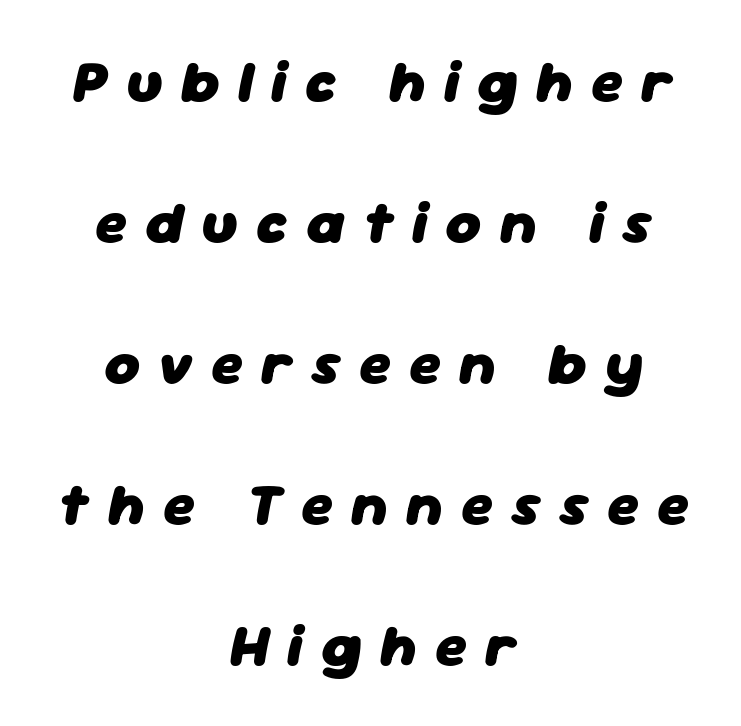
{"italic": "yes", "lean": "right", "slant_degrees": 11, "bold": "yes", "weight": "heavy", "width": "normal", "stroke_contrast": "low", "x_height": "medium", "monospaced": "no", "underline": "no", "align": "center", "line_spacing": "loose", "line_spacing_ratio": 2.35, "letter_spacing": "wide", "letter_spacing_em": 0.3, "glyph_px": 60}
